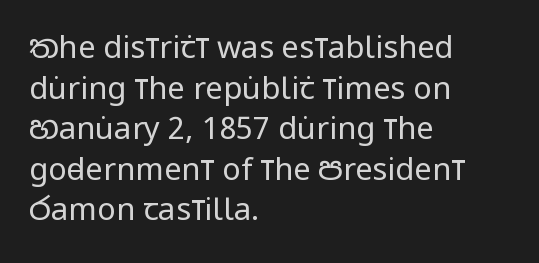
The image shows 31 px regular-weight, condensed sans-serif type, upright; set left-aligned, normal line spacing (1.31x), normal letter spacing, not underlined; low stroke contrast and a large x-height.
